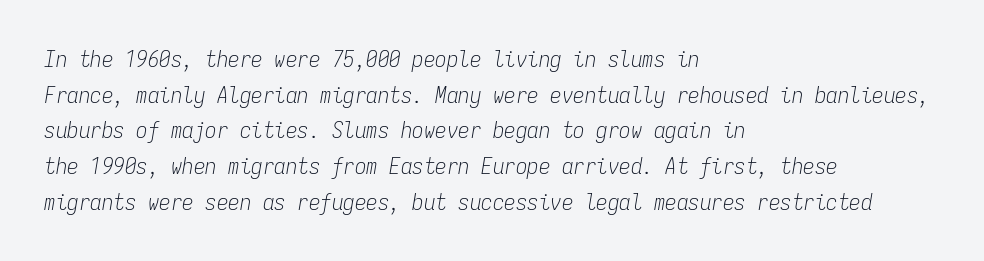
The image shows 23 px text type, italic (leaning right); set left-aligned, normal line spacing (1.55x), normal letter spacing, not underlined.
